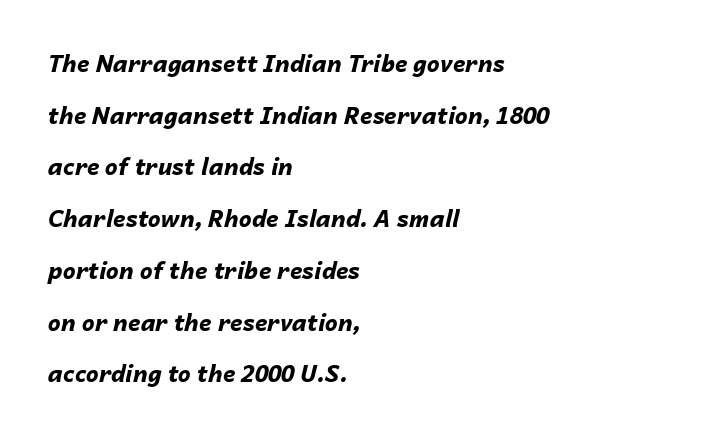
The image shows 23 px bold type, italic (leaning right); set left-aligned, loose line spacing (2.25x), normal letter spacing, not underlined.
